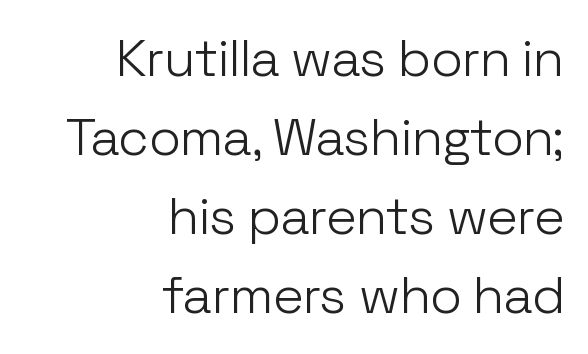
The image shows 52 px light sans-serif type, upright; set right-aligned, normal line spacing (1.52x), normal letter spacing, not underlined; low stroke contrast and a medium x-height.
